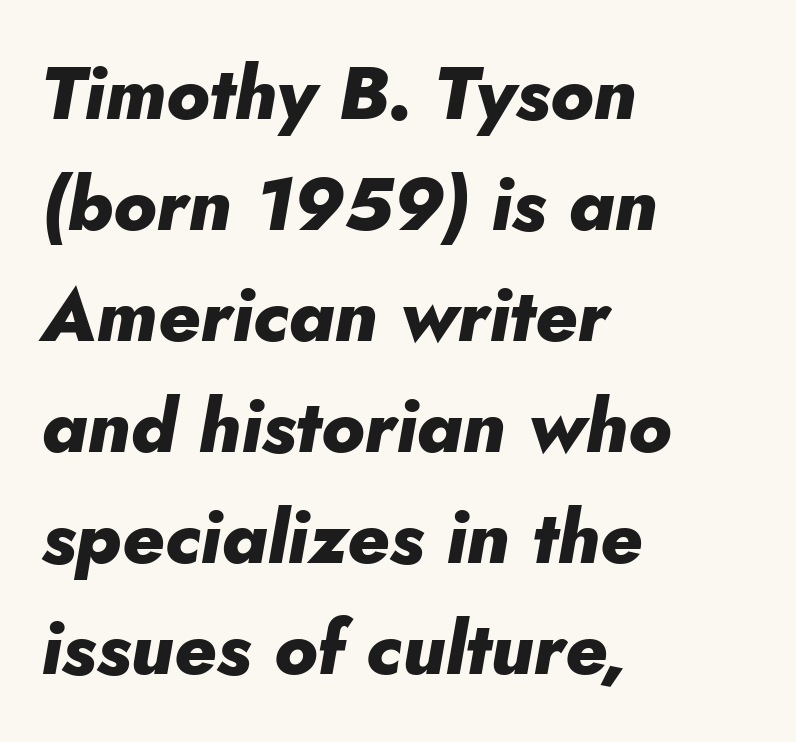
The image shows 75 px heavy type, italic (leaning right); set left-aligned, normal line spacing (1.48x), normal letter spacing, not underlined; low stroke contrast and a small x-height.
